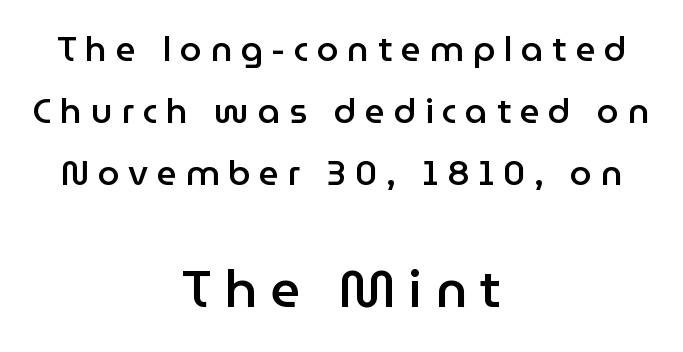
Check where the strokes stop: nothing finishes them off — pure sans. In terms of weight, the rendering is demibold, just under bold. The rendering enlarges the type as you move from the upper chunk to the lower. Is there any slant? The stems are plumb. The specimen omits any rule beneath the text block's lines.
